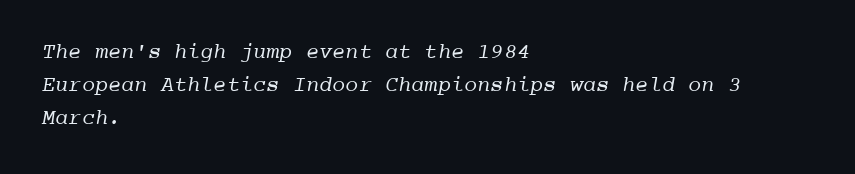
{"bold": "no", "underline": "no", "align": "left", "line_spacing": "normal", "line_spacing_ratio": 1.51, "letter_spacing": "normal", "letter_spacing_em": 0.0, "glyph_px": 22}
